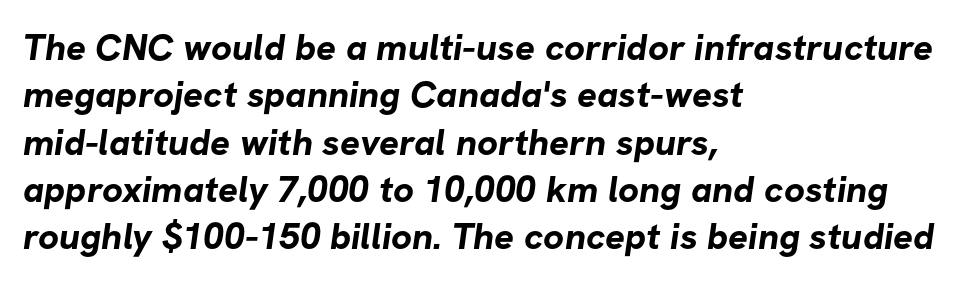
{"serif": "no", "bold": "yes", "weight": "bold", "width": "normal", "stroke_contrast": "low", "x_height": "medium", "monospaced": "no", "underline": "no", "align": "left", "line_spacing": "normal", "line_spacing_ratio": 1.28, "letter_spacing": "normal", "letter_spacing_em": 0.0, "glyph_px": 37}
